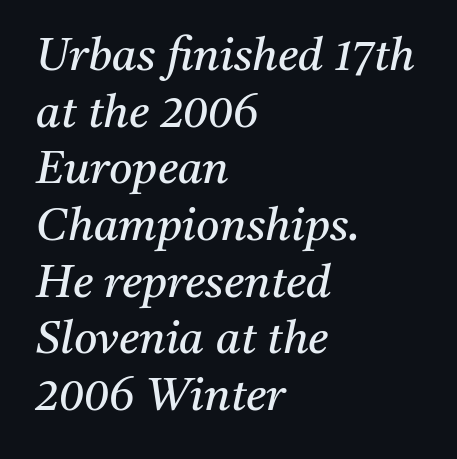
{"serif": "yes", "italic": "yes", "lean": "right", "slant_degrees": 11, "bold": "no", "weight": "regular", "width": "normal", "stroke_contrast": "medium", "x_height": "medium", "monospaced": "no", "underline": "no", "align": "left", "line_spacing": "normal", "line_spacing_ratio": 1.26, "letter_spacing": "normal", "letter_spacing_em": 0.0, "glyph_px": 45}
